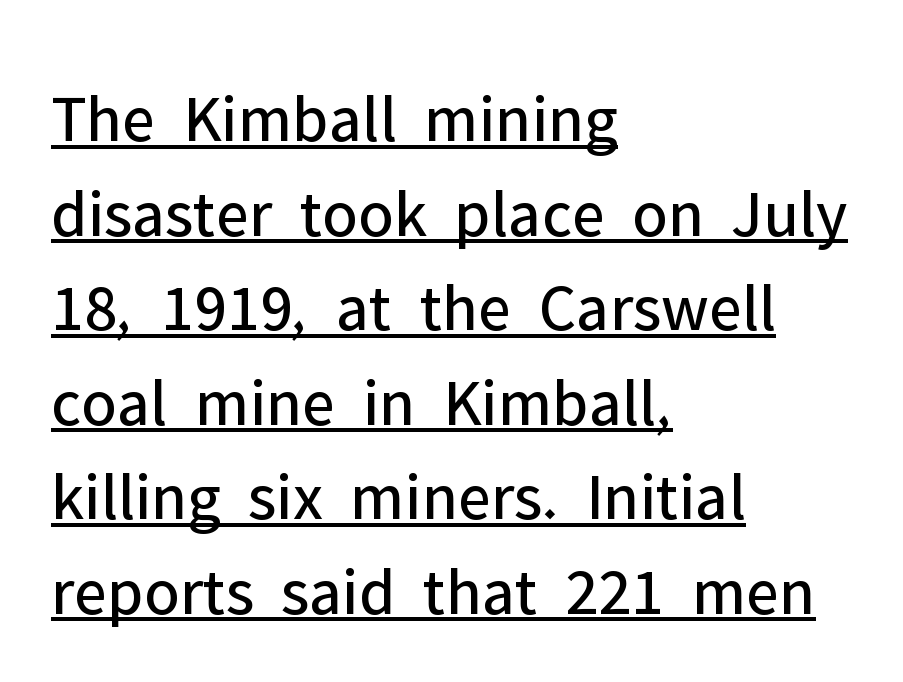
{"serif": "no", "italic": "no", "bold": "no", "weight": "regular", "width": "normal", "stroke_contrast": "low", "x_height": "medium", "monospaced": "no", "underline": "yes", "align": "left", "line_spacing": "normal", "line_spacing_ratio": 1.39, "letter_spacing": "normal", "letter_spacing_em": 0.0, "glyph_px": 68}
